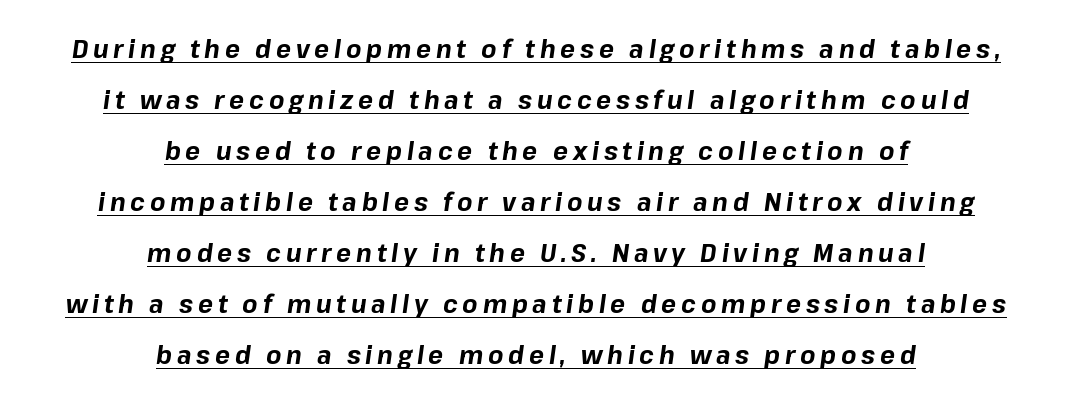
Students, observe: this is what heavily led, spacious text looks like. Somebody hit Ctrl+U on this one — the words are underlined. The glyphs look as if they've been sheared to an angle. The rendering uses a bold face; every stroke is thick and dark.
